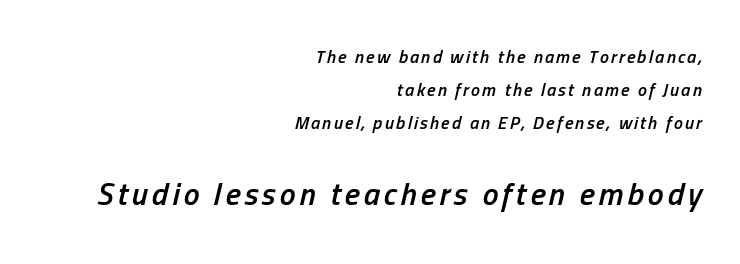
{"italic": "yes", "lean": "right", "slant_degrees": 13, "bold": "semi", "weight": "semibold", "width": "condensed", "stroke_contrast": "low", "x_height": "medium", "monospaced": "no", "underline": "no", "align": "right", "line_spacing_ratio": 1.83, "larger_block": "second", "size_ratio": 1.78, "glyph_px": 32}
